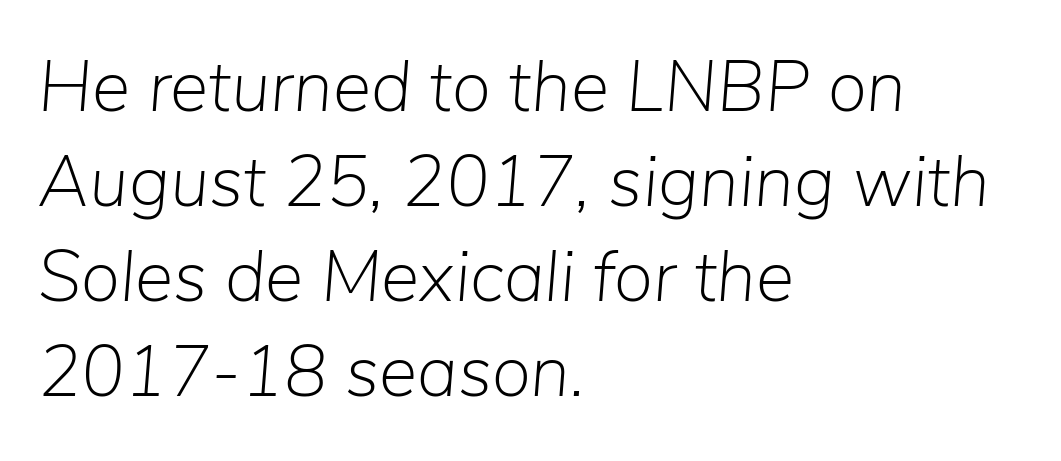
All the whitespace from short lines collects on the right. Would a proofreader flag this as italicized? Yes. Vertical stems look standard width or narrower in stroke. Leading matches the norm, producing a regular column. Do the characters align in a grid? No, the font is proportional. Words float on clear page, feet unadorned.
